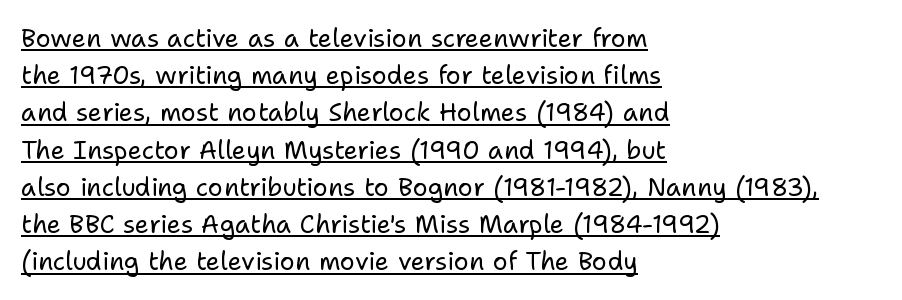
The image shows 25 px text type, upright; set left-aligned, normal line spacing (1.49x), normal letter spacing, underlined.
